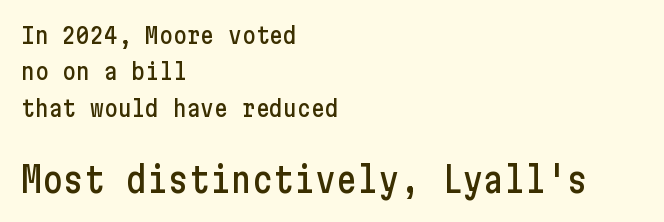
Q: Is the text italic (slanted)? A: No, it is upright.
Q: Is the typeface a serif or a sans-serif typeface? A: Sans-serif.
Q: Is the text underlined? A: No.
Q: How is the paragraph aligned? A: Left-aligned.
Q: Is the spacing between letters normal or unusually wide? A: Normal.
Q: Is the spacing between lines tight, normal or loose? A: Normal.
Q: Which block of text is set in a larger size, the first (top) or the second (bottom)? A: The second (bottom) one.
Q: Width (condensed, normal, or wide)? A: Condensed.
Q: Stroke contrast? A: Low.
Q: x-height? A: Medium.
